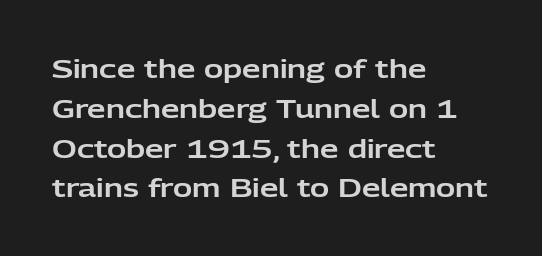
Q: Is the text italic (slanted)? A: No, it is upright.
Q: Is the text underlined? A: No.
Q: How is the paragraph aligned? A: Left-aligned.
Q: Is the spacing between letters normal or unusually wide? A: Normal.
Q: Is the spacing between lines tight, normal or loose? A: Normal.
